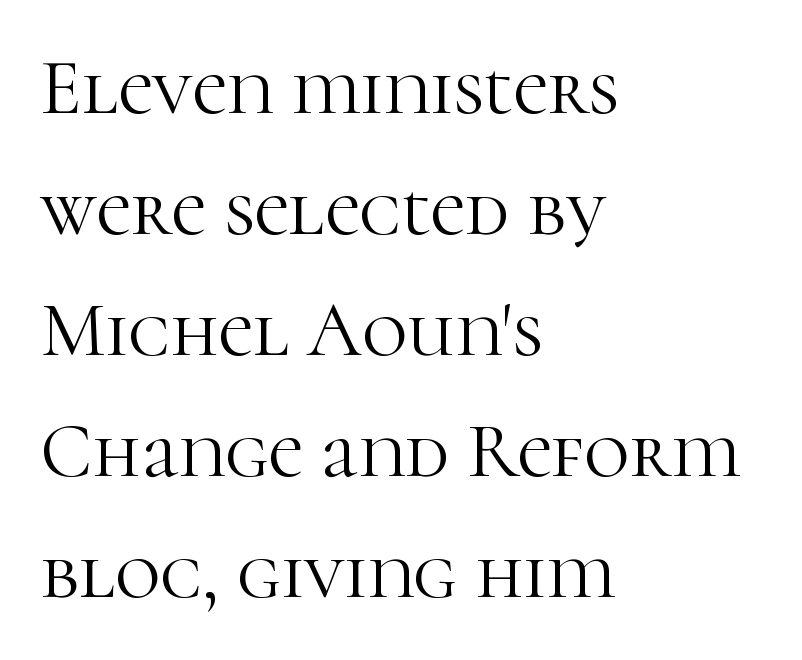
{"serif": "yes", "italic": "no", "bold": "no", "weight": "light", "width": "normal", "stroke_contrast": "high", "x_height": "medium", "monospaced": "no", "underline": "no", "align": "left", "line_spacing": "normal", "line_spacing_ratio": 1.55, "letter_spacing": "normal", "letter_spacing_em": 0.0, "glyph_px": 78}
